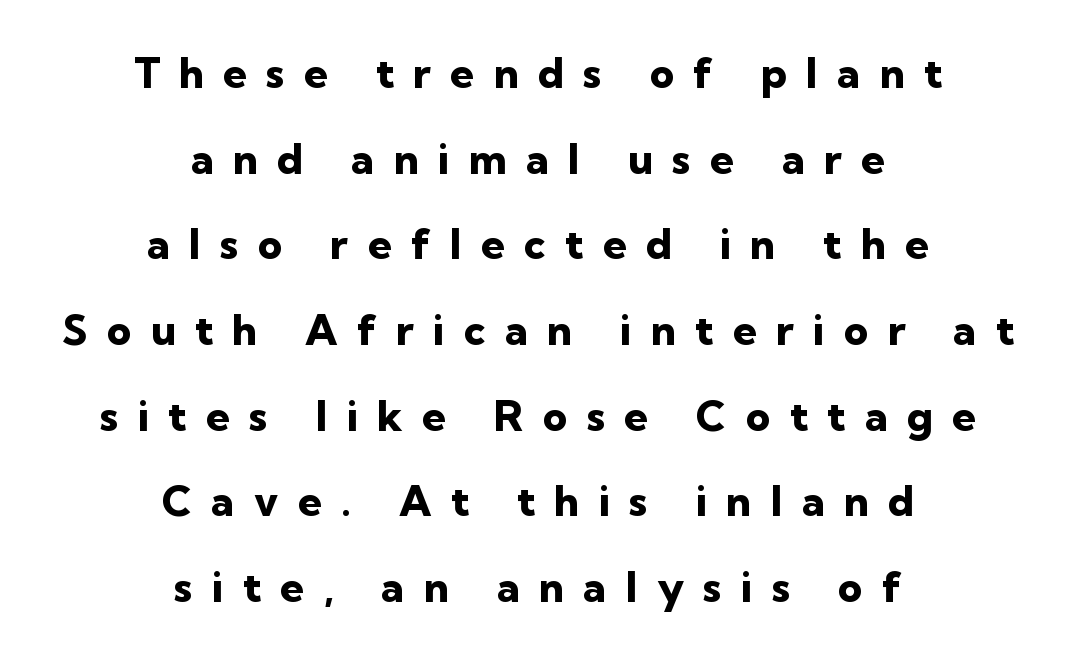
This is the regular roman posture of the typeface. Only glyphs here, with clear space below each row. The line texture is sparse and dotted thanks to wide tracking. The rendering positions every line midway between the sides. The sample has been set heavy, in full bold.
